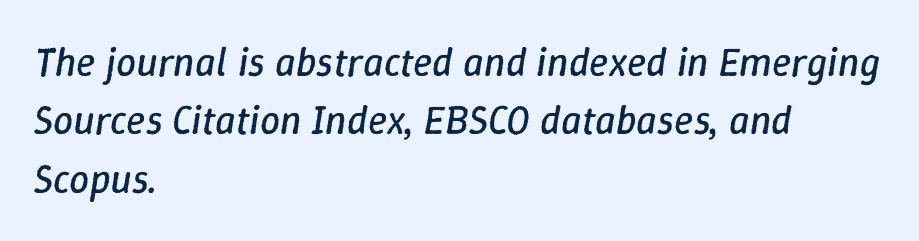
Notice how the passage keeps a crisp vertical edge on the left only. Summary of weight: not heavy and not bold. Characters are canted at an angle relative to the baseline's perpendicular. Glance below the letters and you will spot only blank space. The designer left line spacing at the default. Standard letterfit; no display-style spreading of the glyphs.
